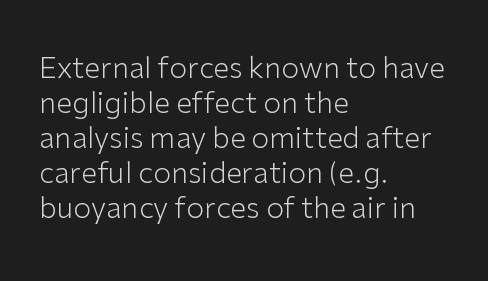
Only glyphs here, with clear space below each row. The typesetter chose a ragged-right arrangement here. This sample has the flowing, uneven cadence of proportional lettering. This sample uses plain, unmodified letter spacing.
